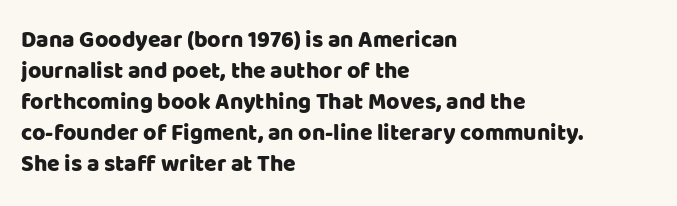
{"italic": "no", "underline": "no", "align": "left", "line_spacing": "normal", "line_spacing_ratio": 1.35, "letter_spacing": "normal", "letter_spacing_em": 0.0, "glyph_px": 23}
